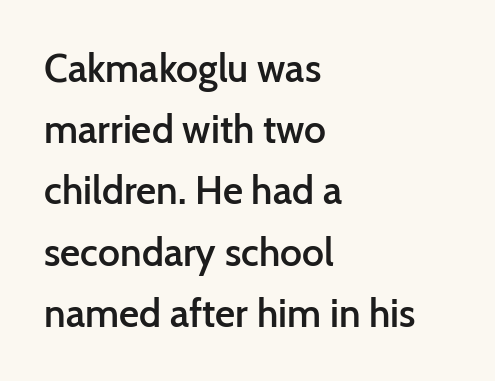
{"serif": "no", "italic": "no", "bold": "semi", "weight": "semibold", "width": "normal", "stroke_contrast": "low", "x_height": "medium", "monospaced": "no", "underline": "no", "align": "left", "line_spacing": "normal", "line_spacing_ratio": 1.57, "letter_spacing": "normal", "letter_spacing_em": 0.0, "glyph_px": 39}
